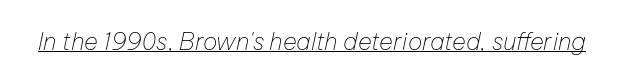
The image shows 24 px text type, italic (leaning right); set normal letter spacing, underlined.
